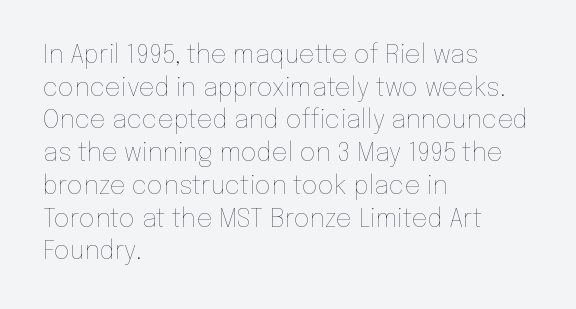
What's the leading like? Ordinary, nothing unusual. The passage shown has conventional tracking throughout. The typography opts for an upright posture over an oblique one. The passage is arranged the way most books set body copy — flush left.
